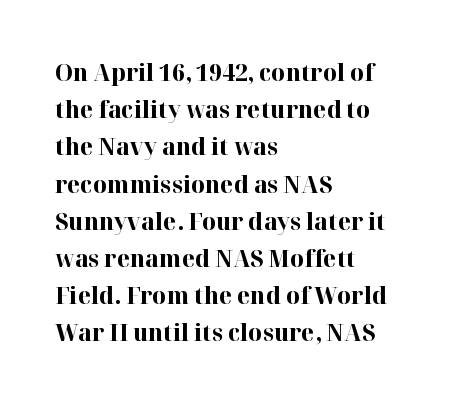
Q: Is the text bold? A: Yes.
Q: Is the text italic (slanted)? A: No, it is upright.
Q: Is the text underlined? A: No.
Q: How is the paragraph aligned? A: Left-aligned.
Q: Is the spacing between letters normal or unusually wide? A: Normal.
Q: Is the spacing between lines tight, normal or loose? A: Normal.
